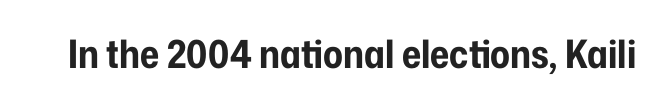
{"serif": "no", "italic": "no", "bold": "yes", "weight": "bold", "width": "condensed", "stroke_contrast": "low", "x_height": "medium", "monospaced": "no", "underline": "no", "letter_spacing": "normal", "letter_spacing_em": 0.0, "glyph_px": 39}
